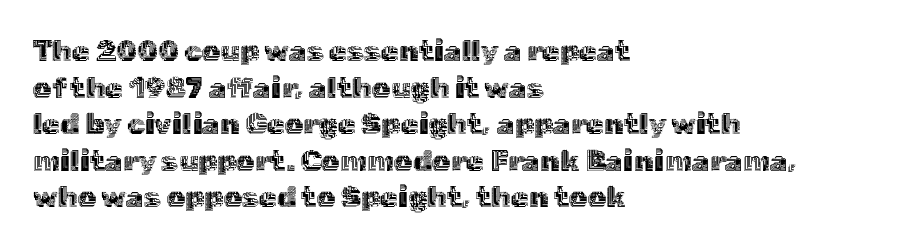
The image shows 29 px text type, upright; set left-aligned, normal line spacing (1.26x), normal letter spacing, not underlined; a medium x-height.
